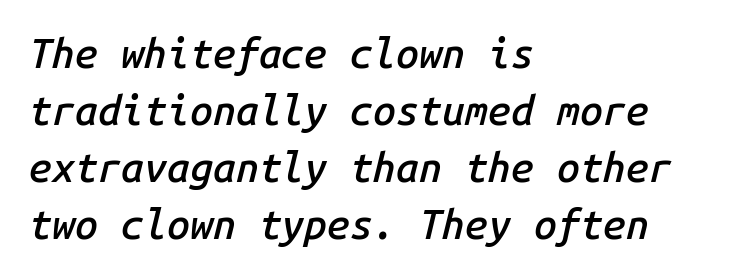
Semibold letterforms, between regular and bold. The horizontal fit of the characters is conventional and even. Which margin do the lines hug? The left one — the right edge is uneven. Students, observe: this is what conventionally led text looks like. Notice how the stems are inclined rather than vertical — that's the hallmark of italics. Clear beneath every line of the passage.
